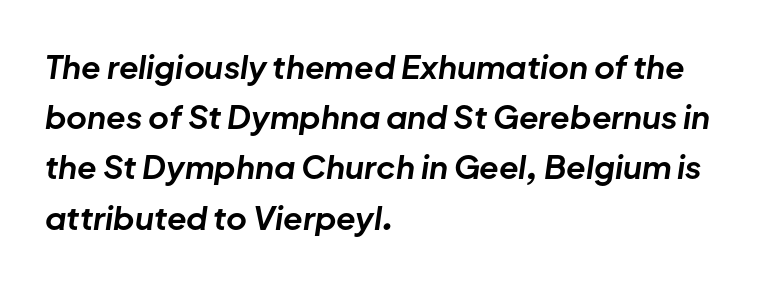
Q: Is the text bold? A: Yes.
Q: Is the text italic (slanted)? A: Yes, it leans right by about 8 degrees.
Q: Is the text underlined? A: No.
Q: How is the paragraph aligned? A: Left-aligned.
Q: Is the spacing between letters normal or unusually wide? A: Normal.
Q: Is the spacing between lines tight, normal or loose? A: Normal.
Q: Width (condensed, normal, or wide)? A: Normal.
Q: Stroke contrast? A: Low.
Q: x-height? A: Medium.
Q: Monospaced? A: No.
